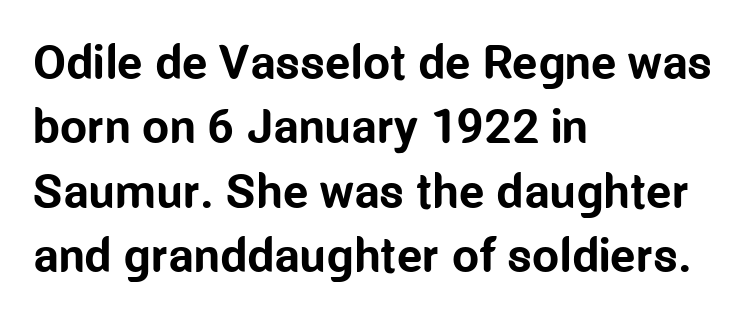
The image shows 48 px bold, condensed sans-serif type, upright; set left-aligned, normal line spacing (1.34x), normal letter spacing, not underlined; low stroke contrast and a medium x-height.
